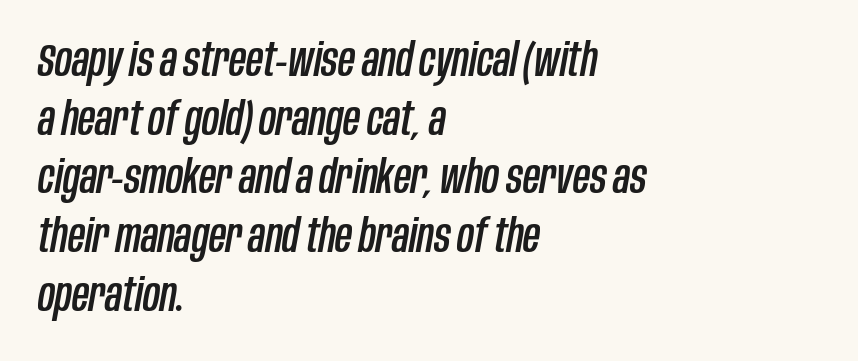
The image shows 47 px condensed type, italic (leaning right); set left-aligned, normal line spacing (1.25x), normal letter spacing, not underlined; low stroke contrast and a large x-height.
